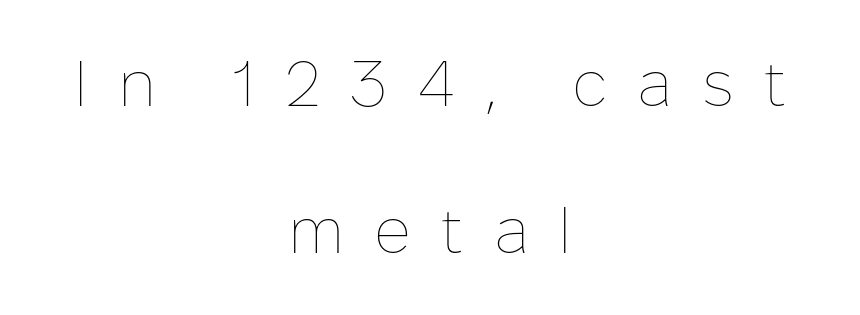
{"italic": "no", "bold": "no", "weight": "thin", "width": "normal", "stroke_contrast": "low", "x_height": "medium", "monospaced": "no", "underline": "no", "align": "center", "line_spacing": "loose", "line_spacing_ratio": 2.3, "letter_spacing": "wide", "letter_spacing_em": 0.46, "glyph_px": 64}
